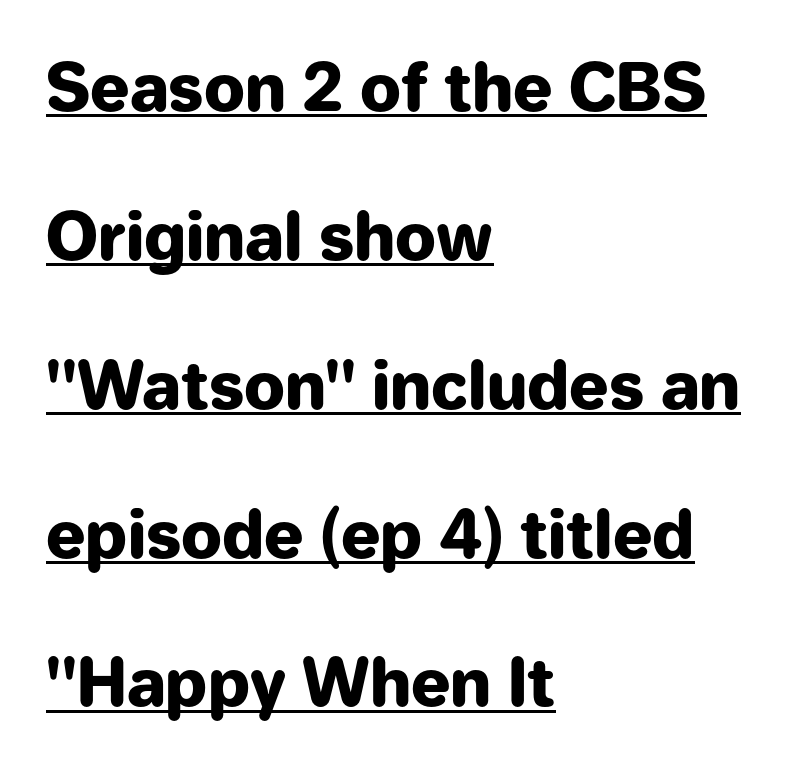
The image shows 65 px heavy sans-serif type, upright; set left-aligned, loose line spacing (2.29x), normal letter spacing, underlined; low stroke contrast and a medium x-height.
